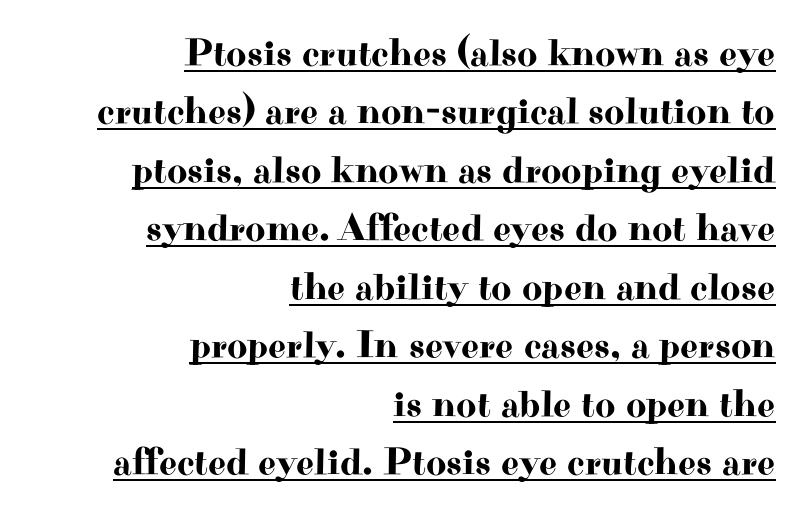
Q: Is the text italic (slanted)? A: No, it is upright.
Q: Is the typeface a serif or a sans-serif typeface? A: Serif.
Q: Is the text underlined? A: Yes.
Q: How is the paragraph aligned? A: Right-aligned.
Q: Is the spacing between letters normal or unusually wide? A: Normal.
Q: Is the spacing between lines tight, normal or loose? A: Normal.
Q: Width (condensed, normal, or wide)? A: Wide.
Q: Stroke contrast? A: High.
Q: x-height? A: Small.
Q: Monospaced? A: No.
